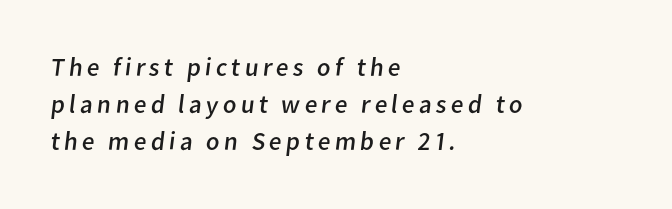
Letters have the restrained weight of plain body copy at most. Words float on clear page, feet unadorned. This rendering uses left alignment, leaving the right contour irregular. Does the leading feel generous? No, just average.
